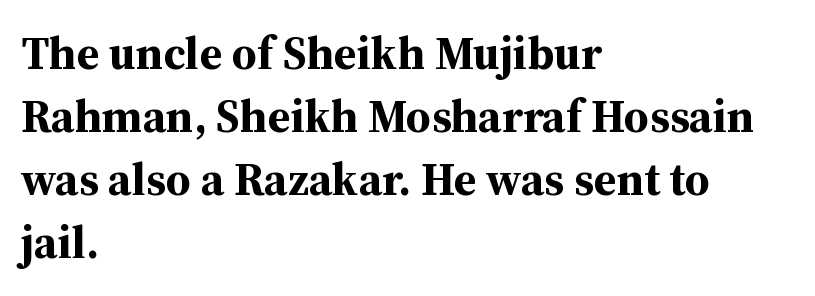
Q: Is the text bold? A: Yes.
Q: Is the text italic (slanted)? A: No, it is upright.
Q: Is the typeface a serif or a sans-serif typeface? A: Serif.
Q: Is the text underlined? A: No.
Q: How is the paragraph aligned? A: Left-aligned.
Q: Is the spacing between letters normal or unusually wide? A: Normal.
Q: Is the spacing between lines tight, normal or loose? A: Normal.
Q: Width (condensed, normal, or wide)? A: Normal.
Q: Stroke contrast? A: Medium.
Q: x-height? A: Medium.
Q: Monospaced? A: No.
